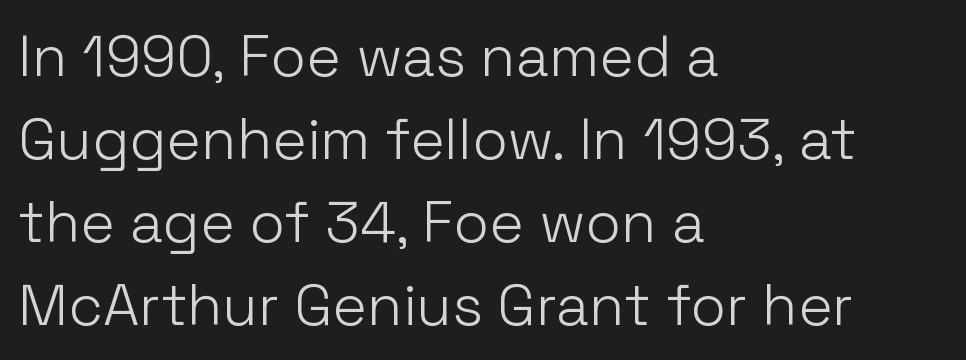
Bare-footed words on every line. Character widths vary here, with narrow letters taking less room than wide ones. The lines in this sample share a left origin and differ only in where they stop. Heft: none added — not bold. The letters stand straight up with perfectly vertical stems.
